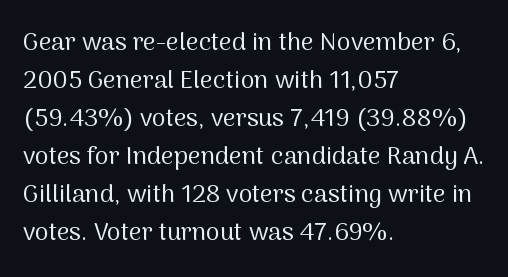
The font's upright variant was chosen for this text. The specimen omits any rule beneath the text block's lines. All the whitespace from short lines collects on the right. Tracking here is standard; glyphs follow each other at the usual distance.
